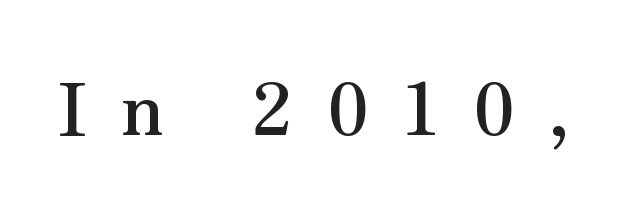
Q: Is the text bold? A: Yes.
Q: Is the text italic (slanted)? A: No, it is upright.
Q: Is the typeface a serif or a sans-serif typeface? A: Serif.
Q: Is the text underlined? A: No.
Q: Is the spacing between letters normal or unusually wide? A: Unusually wide.
Q: Width (condensed, normal, or wide)? A: Normal.
Q: Stroke contrast? A: Medium.
Q: x-height? A: Small.
Q: Monospaced? A: No.
